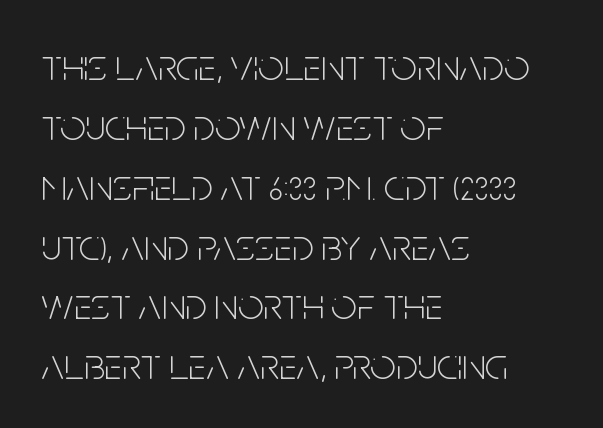
{"serif": "no", "italic": "no", "bold": "no", "weight": "light", "width": "condensed", "stroke_contrast": "low", "x_height": "large", "monospaced": "no", "underline": "no", "align": "left", "line_spacing": "normal", "line_spacing_ratio": 1.33, "letter_spacing": "normal", "letter_spacing_em": 0.0, "glyph_px": 45}
